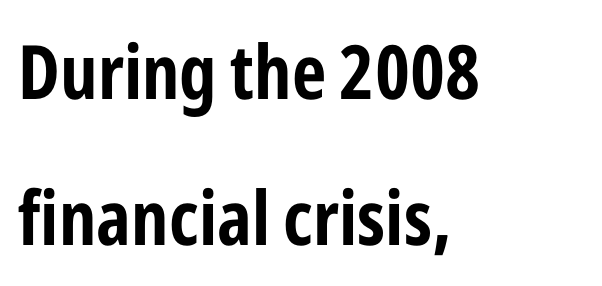
Default kerning and tracking; the words read as compact shapes. Layout note: lines flush left. Each new line begins a long way beneath the previous one. Notice how thick the strokes are: this is what a full bold looks like. The rendering shows plain stroke endings on the letterforms — a sans-serif design.
